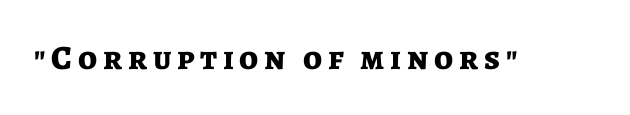
{"serif": "no", "italic": "no", "bold": "yes", "weight": "bold", "width": "normal", "stroke_contrast": "low", "x_height": "medium", "monospaced": "no", "underline": "no", "glyph_px": 34}
